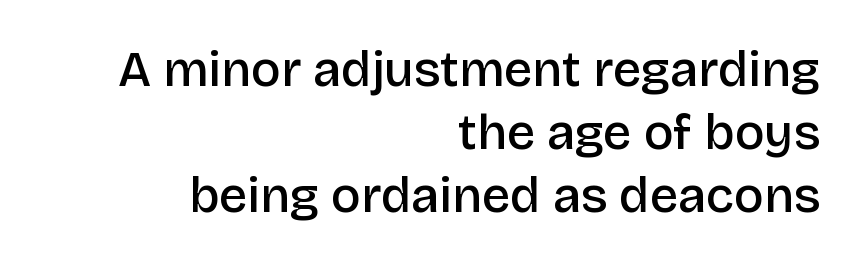
The image shows 50 px semibold sans-serif type, upright; set right-aligned, normal line spacing (1.26x), normal letter spacing, not underlined; low stroke contrast and a large x-height.
